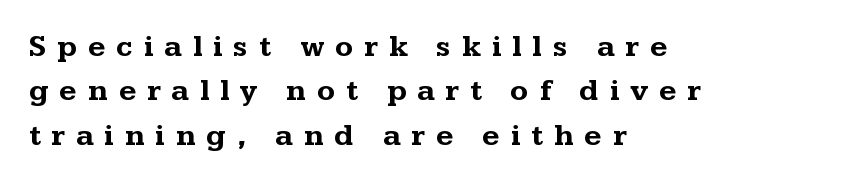
Chunky letters — that's bold for sure. The tracking jumps out immediately: characters are airy and widely separated. Nope, not italic — everything's standing straight. Line spacing here is normal. The rendering uses natural spacing where letterforms have individual widths.
